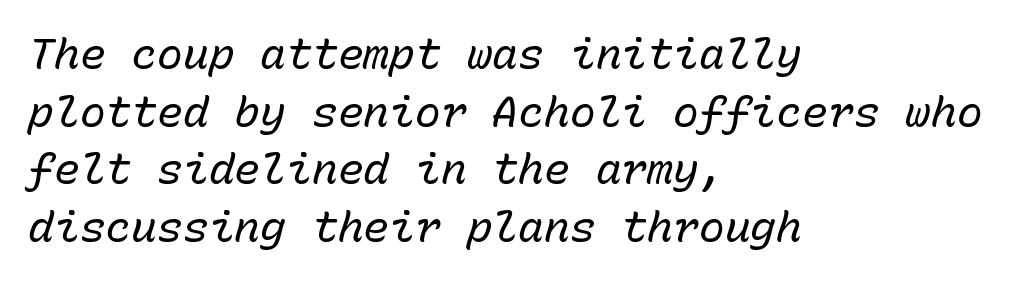
{"italic": "yes", "lean": "right", "slant_degrees": 15, "bold": "no", "weight": "regular", "width": "normal", "stroke_contrast": "low", "x_height": "medium", "monospaced": "yes", "underline": "no", "align": "left", "line_spacing": "normal", "line_spacing_ratio": 1.34, "letter_spacing": "normal", "letter_spacing_em": 0.0, "glyph_px": 43}
